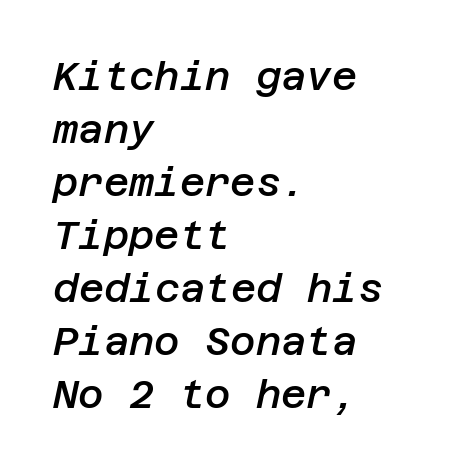
The image shows 39 px semibold type, italic (leaning right); set left-aligned, normal line spacing (1.36x), normal letter spacing, not underlined; low stroke contrast and a large x-height.
